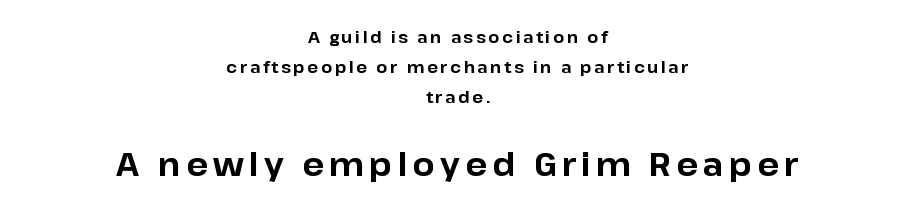
The image shows 32 px bold sans-serif type, upright; set centered, line spacing 1.89x, not underlined; the second (bottom) block is 2.0x larger; low stroke contrast and a medium x-height.
